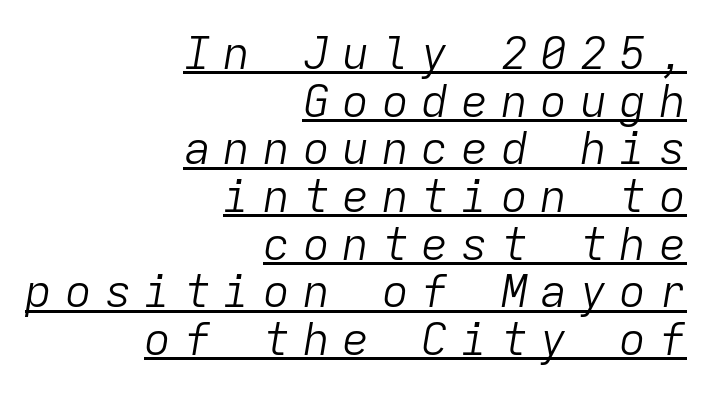
{"italic": "yes", "lean": "right", "slant_degrees": 9, "bold": "no", "weight": "light", "width": "normal", "stroke_contrast": "low", "x_height": "medium", "monospaced": "yes", "underline": "yes", "align": "right", "line_spacing": "tight", "line_spacing_ratio": 1.06, "letter_spacing": "wide", "letter_spacing_em": 0.28, "glyph_px": 45}
